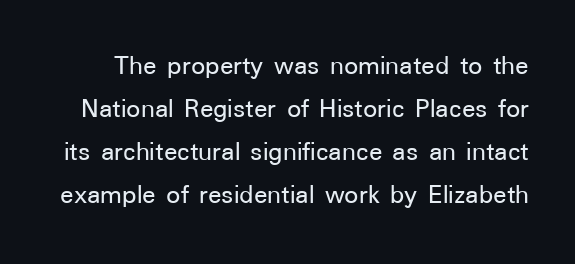
{"serif": "no", "italic": "no", "width": "normal", "stroke_contrast": "low", "x_height": "medium", "monospaced": "no", "underline": "no", "line_spacing": "normal", "line_spacing_ratio": 1.53, "letter_spacing": "normal", "letter_spacing_em": 0.0, "glyph_px": 28}
